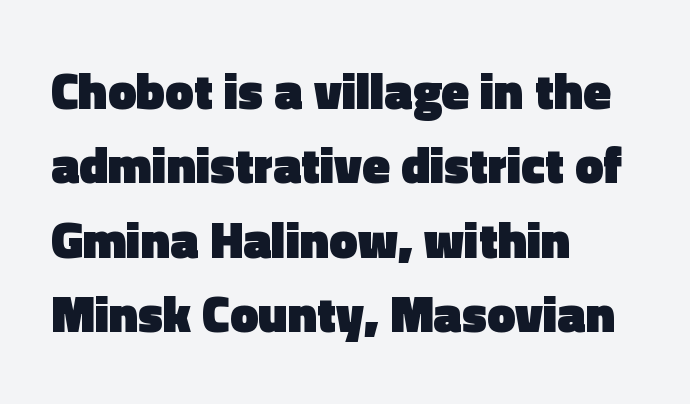
The image shows 51 px heavy sans-serif type, upright; set left-aligned, normal line spacing (1.46x), normal letter spacing, not underlined; a medium x-height.
